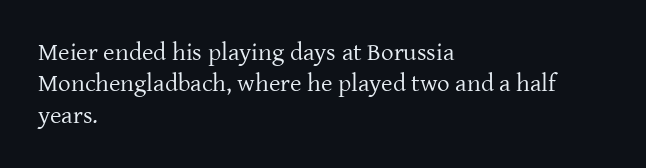
The image shows 25 px text type, upright; set left-aligned, normal line spacing (1.26x), normal letter spacing, not underlined.
